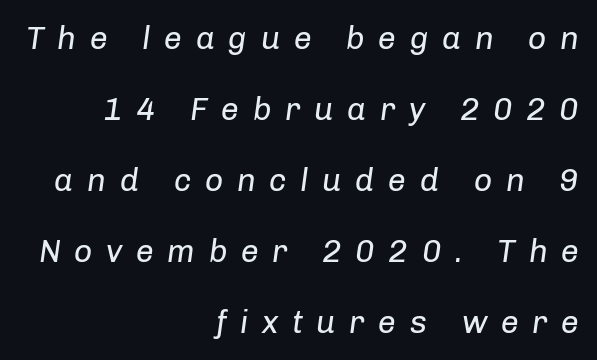
The paragraph has a hard right edge and a soft left edge. Is the letter spacing exaggerated? Yes — the characters are pushed far apart. The rendering uses natural spacing where letterforms have individual widths. The lines are spread far apart with generous leading. Any mark beneath the type? The region is blank.
